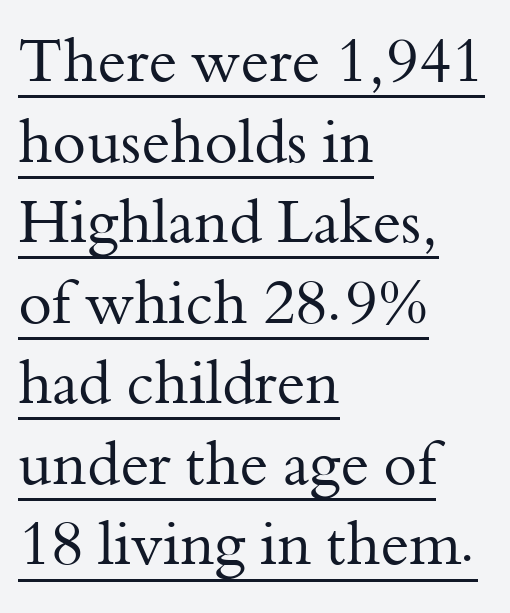
The image shows 61 px regular-weight serif type, upright; set left-aligned, normal line spacing (1.32x), normal letter spacing, underlined; medium stroke contrast and a small x-height.
